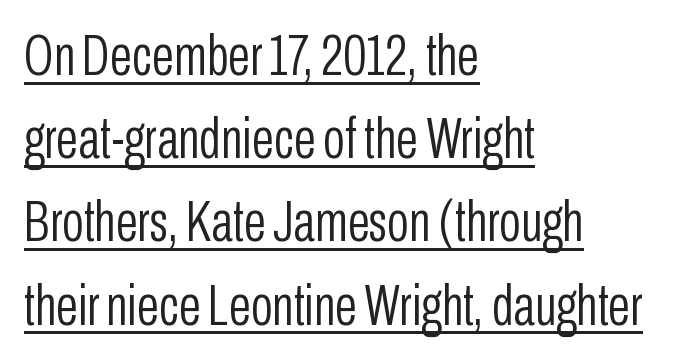
Q: Is the text bold? A: No.
Q: Is the text italic (slanted)? A: No, it is upright.
Q: Is the typeface a serif or a sans-serif typeface? A: Sans-serif.
Q: Is the text underlined? A: Yes.
Q: How is the paragraph aligned? A: Left-aligned.
Q: Is the spacing between letters normal or unusually wide? A: Normal.
Q: Is the spacing between lines tight, normal or loose? A: Normal.
Q: Width (condensed, normal, or wide)? A: Condensed.
Q: Stroke contrast? A: Low.
Q: x-height? A: Medium.
Q: Monospaced? A: No.
